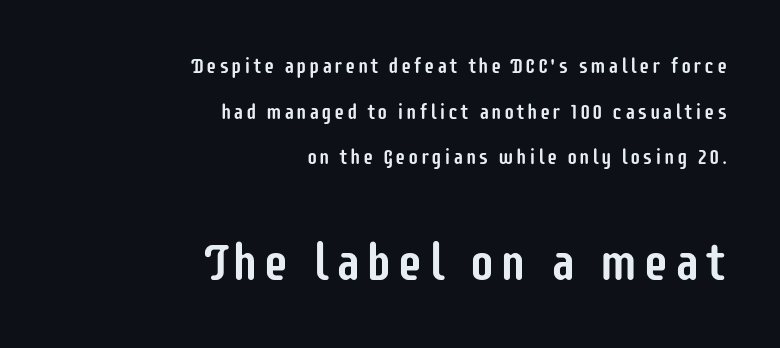
{"serif": "no", "italic": "no", "width": "condensed", "stroke_contrast": "low", "x_height": "large", "monospaced": "no", "underline": "no", "align": "right", "line_spacing": "loose", "line_spacing_ratio": 2.17, "larger_block": "second", "size_ratio": 2.48, "glyph_px": 52}
